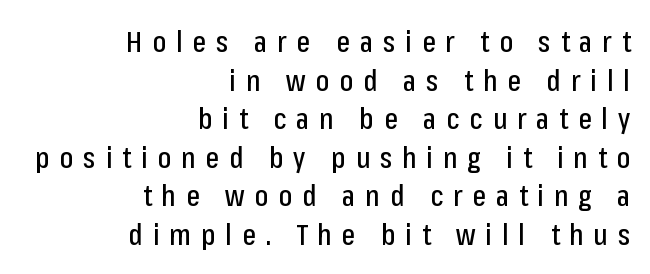
A typesetter would call this proportional, since set widths differ per character. Caption: multi-line text, flush right, ragged left. The passage shown is typeset with a sans-serif family. Only glyphs here, with clear space below each row. The line-height multiplier appears to be the usual default. The font's upright variant was chosen for this text.
